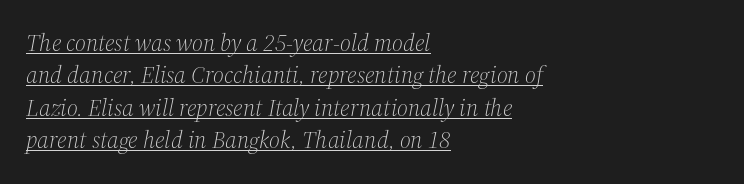
{"italic": "yes", "lean": "right", "slant_degrees": 12, "bold": "no", "underline": "yes", "align": "left", "line_spacing": "normal", "line_spacing_ratio": 1.35, "letter_spacing": "normal", "letter_spacing_em": 0.0, "glyph_px": 24}
